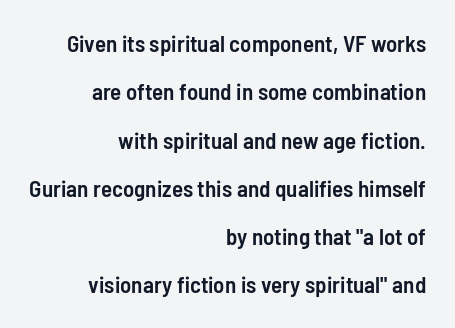
This is moderately heavy type, rendered in semibold. The rendering keeps characters at their native spacing. If you drew a line through each stem, it would be perfectly vertical. The lines are quadded right.
